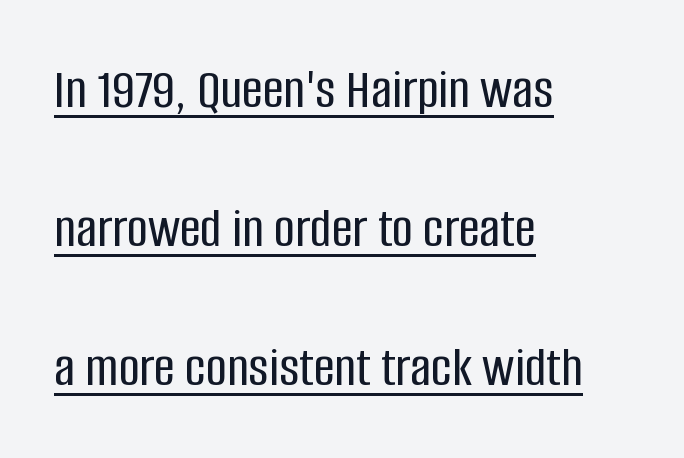
The setting favours the left margin, as ordinary paragraphs usually do. Characters follow at the spacing the type designer built in. The letters stand upright; this is a roman face. Font category for this specimen: sans-serif.
